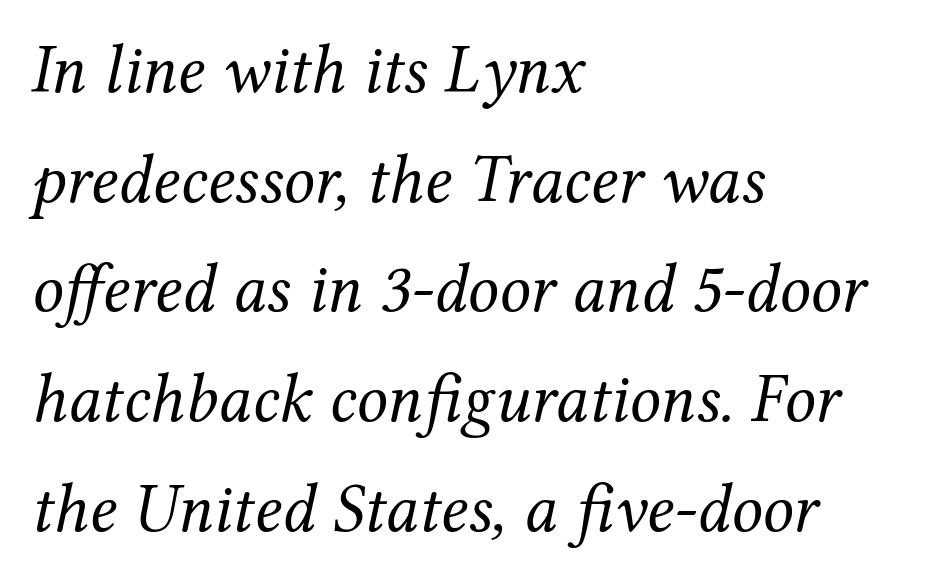
Q: Is the text bold? A: No.
Q: Is the text italic (slanted)? A: Yes, it leans right by about 12 degrees.
Q: Is the typeface a serif or a sans-serif typeface? A: Serif.
Q: Is the text underlined? A: No.
Q: How is the paragraph aligned? A: Left-aligned.
Q: Is the spacing between letters normal or unusually wide? A: Normal.
Q: Is the spacing between lines tight, normal or loose? A: Normal.
Q: Width (condensed, normal, or wide)? A: Normal.
Q: Stroke contrast? A: Medium.
Q: x-height? A: Medium.
Q: Monospaced? A: No.
